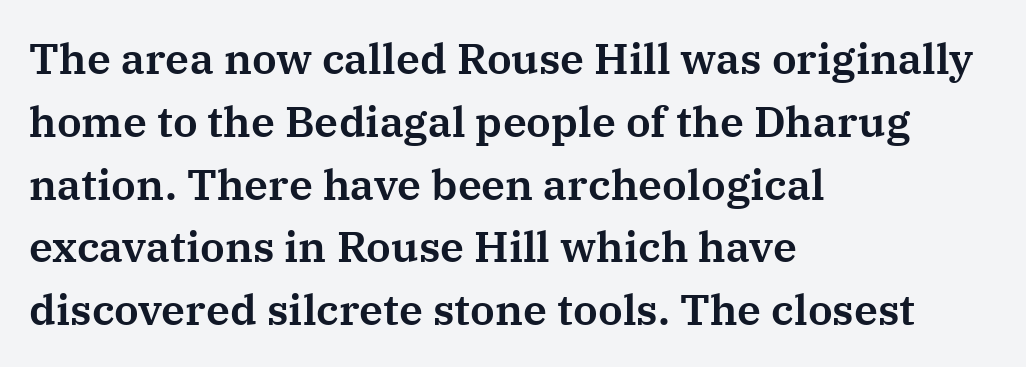
{"serif": "yes", "italic": "no", "width": "normal", "stroke_contrast": "medium", "x_height": "medium", "monospaced": "no", "underline": "no", "align": "left", "line_spacing": "normal", "line_spacing_ratio": 1.46, "letter_spacing": "normal", "letter_spacing_em": 0.0, "glyph_px": 43}
